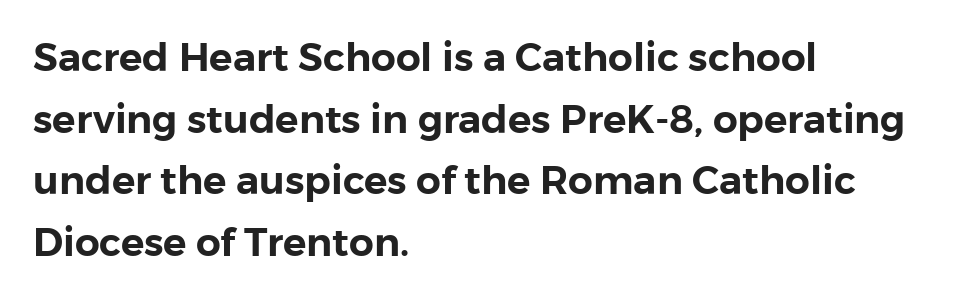
The image shows 39 px sans-serif type, upright; set left-aligned, normal line spacing (1.58x), normal letter spacing, not underlined; low stroke contrast and a medium x-height.
